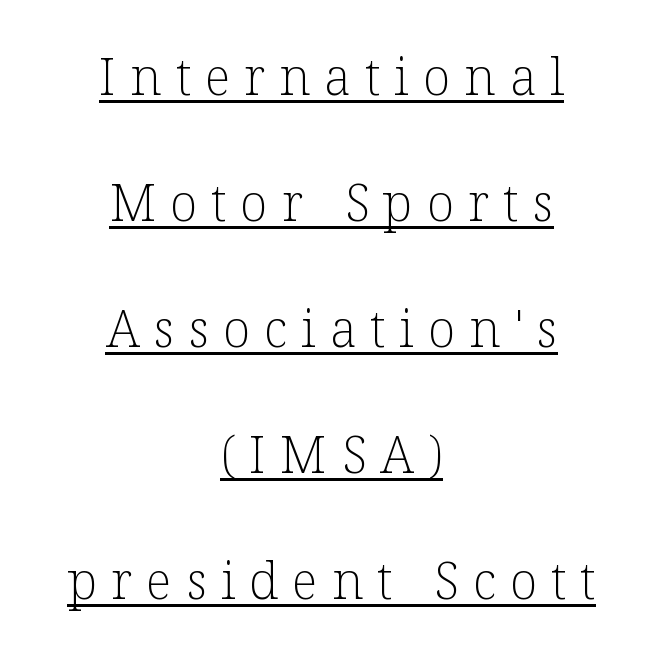
{"serif": "yes", "italic": "no", "bold": "no", "weight": "light", "width": "normal", "stroke_contrast": "low", "x_height": "medium", "monospaced": "no", "underline": "yes", "align": "center", "line_spacing": "loose", "line_spacing_ratio": 2.47, "letter_spacing": "wide", "letter_spacing_em": 0.27, "glyph_px": 51}
